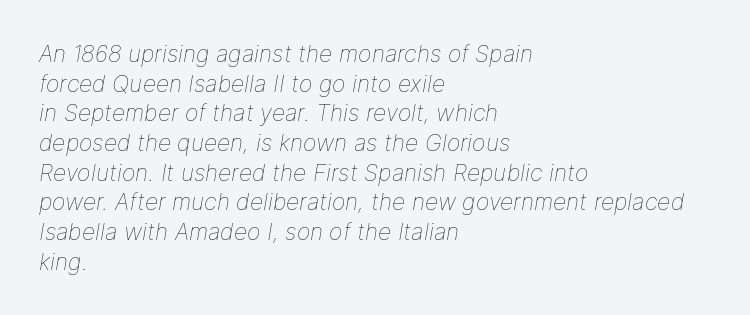
Q: Is the text bold? A: No.
Q: Is the text italic (slanted)? A: Yes, it leans right by about 9 degrees.
Q: Is the text underlined? A: No.
Q: How is the paragraph aligned? A: Left-aligned.
Q: Is the spacing between letters normal or unusually wide? A: Normal.
Q: Is the spacing between lines tight, normal or loose? A: Normal.
